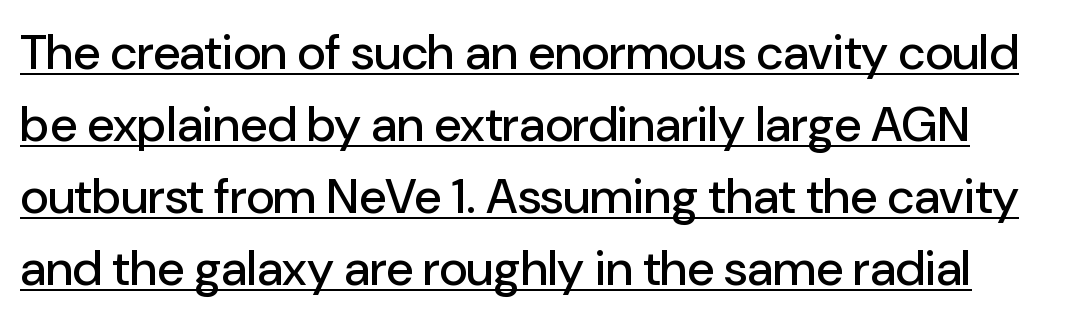
Notice how descenders clear the ascenders below comfortably — that's standard leading. Unlike a traditional serif, this face leaves its strokes unadorned. Designer's note — italics off, roman on. The rendering uses the underline text-decoration. Is this a fixed-width face? No — the glyphs have proportional, varying widths. Words appear dense and cohesive because spacing is normal.
